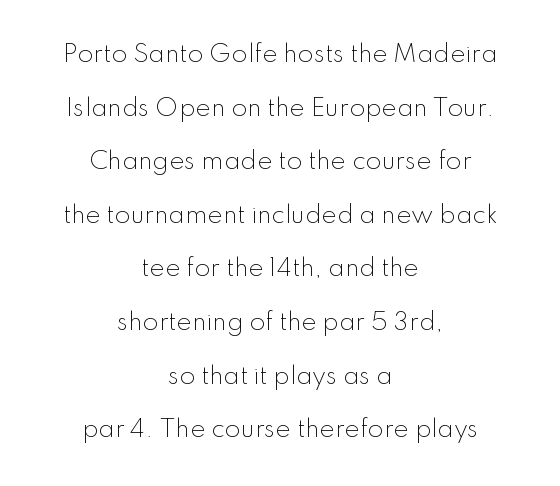
The image shows 23 px text type, upright; set centered, loose line spacing (2.33x), normal letter spacing, not underlined.
